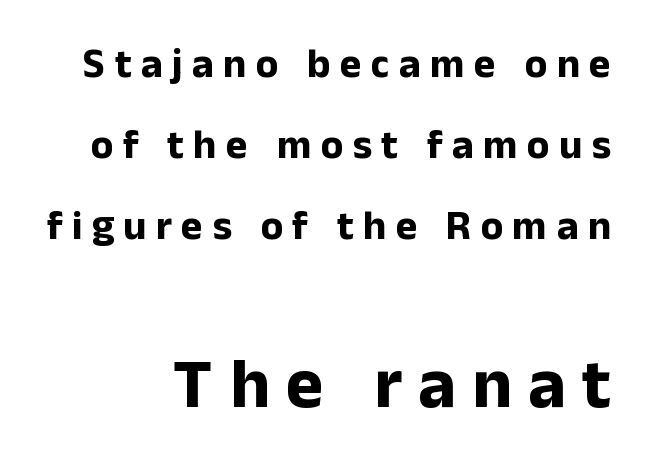
Q: Is the text bold? A: Yes.
Q: Is the text italic (slanted)? A: No, it is upright.
Q: Is the typeface a serif or a sans-serif typeface? A: Sans-serif.
Q: Is the text underlined? A: No.
Q: How is the paragraph aligned? A: Right-aligned.
Q: Is the spacing between letters normal or unusually wide? A: Unusually wide.
Q: Is the spacing between lines tight, normal or loose? A: Loose.
Q: Which block of text is set in a larger size, the first (top) or the second (bottom)? A: The second (bottom) one.
Q: Width (condensed, normal, or wide)? A: Normal.
Q: Stroke contrast? A: Low.
Q: x-height? A: Medium.
Q: Monospaced? A: No.
